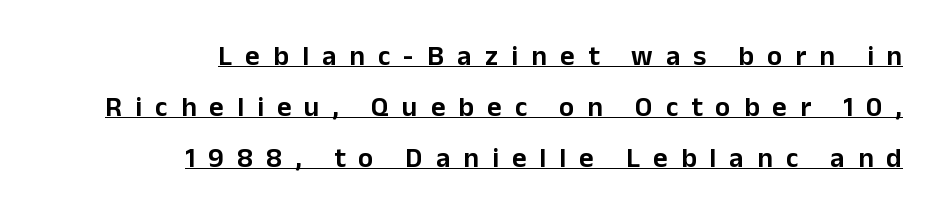
What stands out about the letter spacing? Its width — letters are far apart. Underlining? Definitely there. The letters carry no serifs — their stems end cleanly without finishing strokes. Visually the block forms a straight wall on the right and a jagged coastline on the left. Each letter keeps its own natural width here, so spacing adapts to shape. The letters stand upright; this is a roman face.
